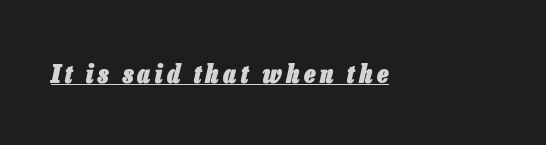
The image shows 25 px bold type, italic (leaning right); set underlined.
